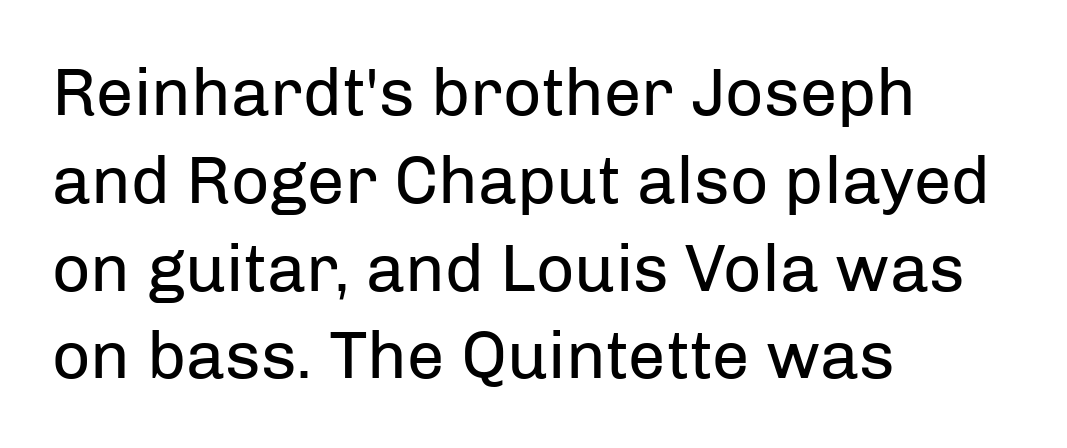
Q: Is the text bold? A: No.
Q: Is the text italic (slanted)? A: No, it is upright.
Q: Is the typeface a serif or a sans-serif typeface? A: Sans-serif.
Q: Is the text underlined? A: No.
Q: How is the paragraph aligned? A: Left-aligned.
Q: Is the spacing between letters normal or unusually wide? A: Normal.
Q: Is the spacing between lines tight, normal or loose? A: Normal.
Q: Width (condensed, normal, or wide)? A: Normal.
Q: Stroke contrast? A: Low.
Q: x-height? A: Medium.
Q: Monospaced? A: No.
